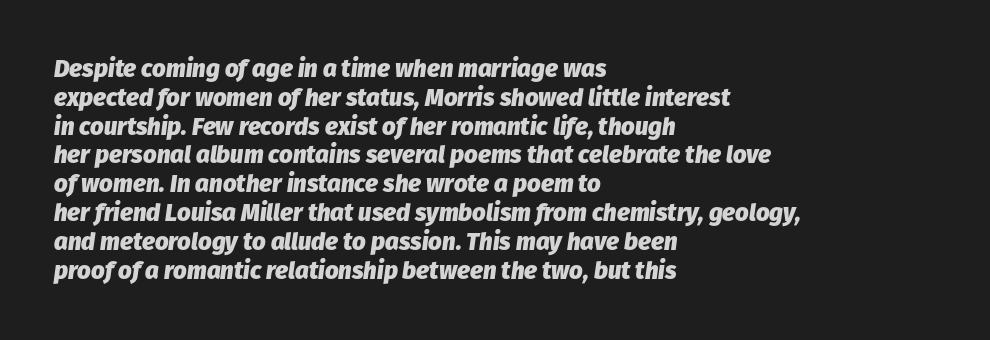
Q: Is the text bold? A: Yes.
Q: Is the text italic (slanted)? A: Yes, it leans right by about 8 degrees.
Q: Is the text underlined? A: No.
Q: How is the paragraph aligned? A: Left-aligned.
Q: Is the spacing between letters normal or unusually wide? A: Normal.
